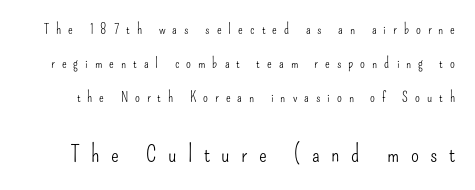
Q: Is the text bold? A: No.
Q: Is the text italic (slanted)? A: No, it is upright.
Q: Is the text underlined? A: No.
Q: Is the spacing between letters normal or unusually wide? A: Unusually wide.
Q: Is the spacing between lines tight, normal or loose? A: Loose.
Q: Which block of text is set in a larger size, the first (top) or the second (bottom)? A: The second (bottom) one.
